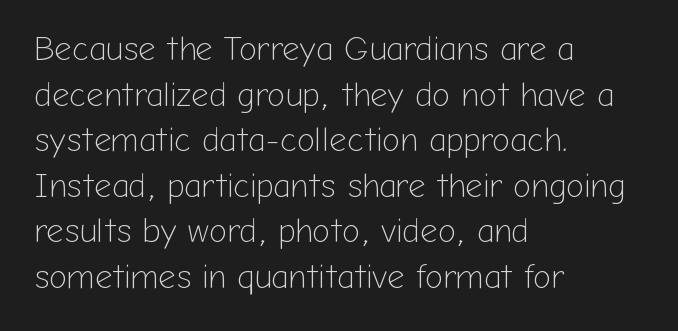
{"serif": "no", "italic": "no", "bold": "no", "weight": "light", "width": "normal", "stroke_contrast": "low", "x_height": "medium", "monospaced": "no", "underline": "no", "align": "left", "line_spacing": "normal", "line_spacing_ratio": 1.34, "letter_spacing": "normal", "letter_spacing_em": 0.0, "glyph_px": 34}
